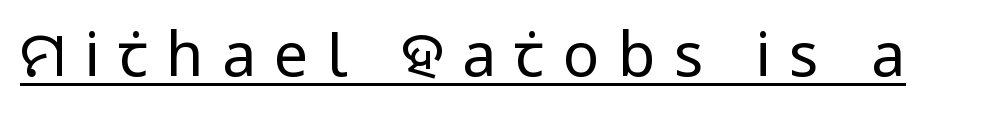
Do the characters align in a grid? No, the font is proportional. The rendering uses the underline text-decoration. Observe the absence of serifs on each vertical stroke in this sample. Words appear elongated and porous because spacing is wide. Upright lettering throughout.
